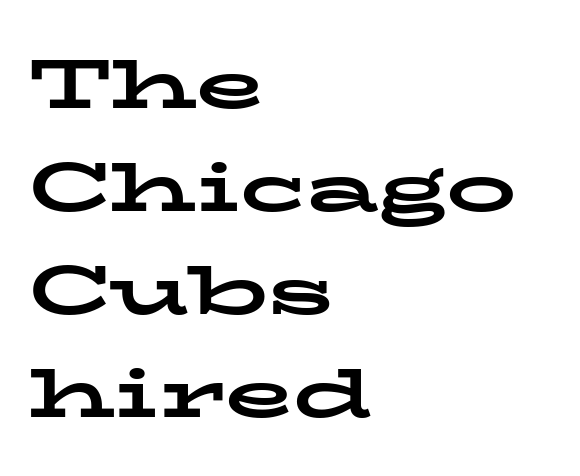
The image shows 70 px bold, wide serif type, upright; set left-aligned, normal line spacing (1.47x), normal letter spacing, not underlined; low stroke contrast and a medium x-height.
